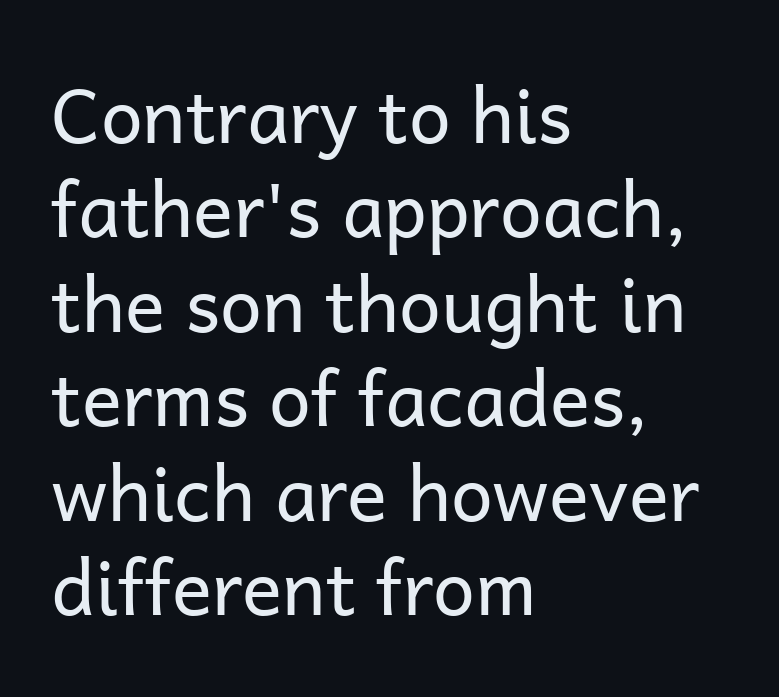
Q: Is the text bold? A: No.
Q: Is the text italic (slanted)? A: No, it is upright.
Q: Is the typeface a serif or a sans-serif typeface? A: Sans-serif.
Q: Is the text underlined? A: No.
Q: How is the paragraph aligned? A: Left-aligned.
Q: Is the spacing between letters normal or unusually wide? A: Normal.
Q: Is the spacing between lines tight, normal or loose? A: Normal.
Q: Width (condensed, normal, or wide)? A: Normal.
Q: Stroke contrast? A: Low.
Q: x-height? A: Medium.
Q: Monospaced? A: No.
